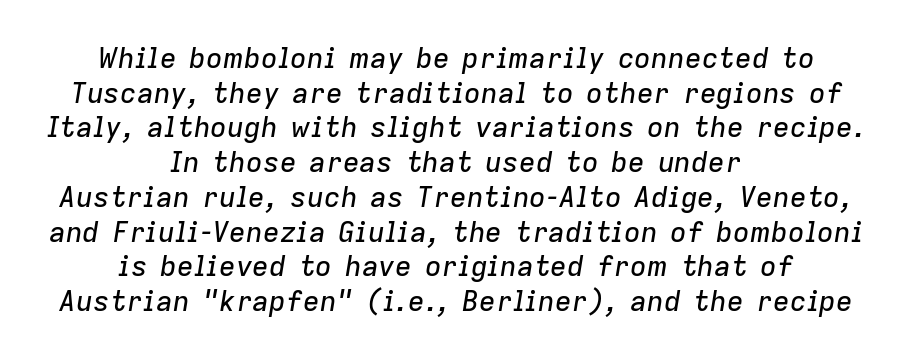
{"italic": "yes", "lean": "right", "slant_degrees": 9, "width": "normal", "stroke_contrast": "low", "x_height": "medium", "monospaced": "no", "underline": "no", "align": "center", "line_spacing_ratio": 1.24, "letter_spacing": "normal", "letter_spacing_em": 0.0, "glyph_px": 28}
